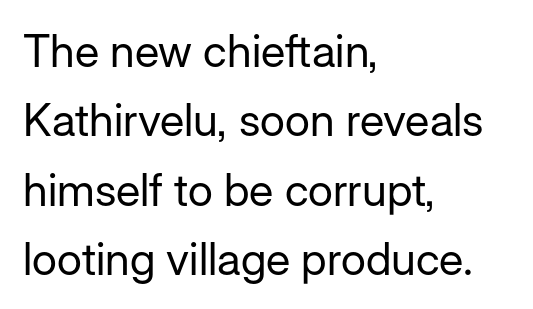
Tracking value appears to be zero — textbook default spacing. Each new line begins a customary step beneath the previous one. The letters look calm and open, with moderate or lighter stems. The gap between lines stays unmarked.
